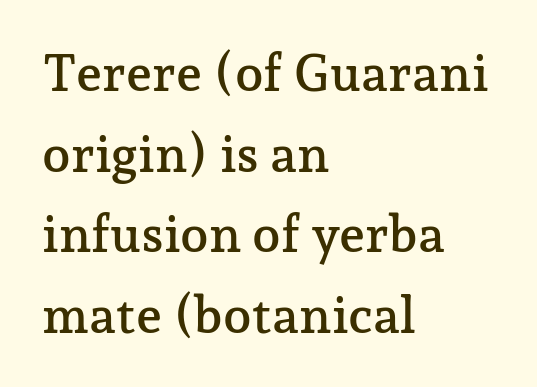
The leading is moderate, giving the passage an even texture. Proportional: the letters do not fall into vertical columns. The lines in this sample share a left origin and differ only in where they stop. Has an underline been added? It has not.
